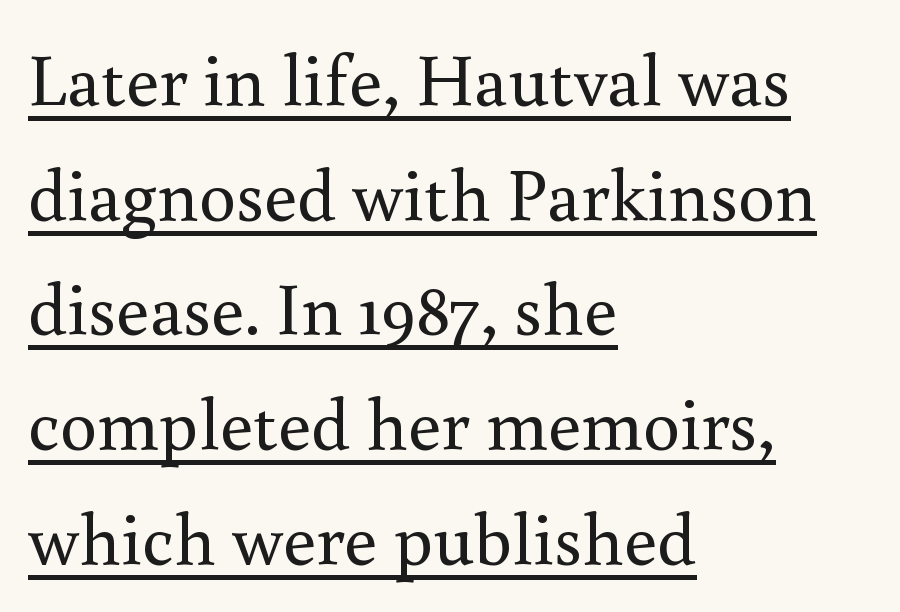
Students, observe: this is what conventionally led text looks like. The gaps between neighbouring characters are ordinary and unremarkable. Nope, not italic — everything's standing straight. Typeset ragged right — the left edge is the straight one. Is this a heavy cut? Hardly; it is regular or lighter.
